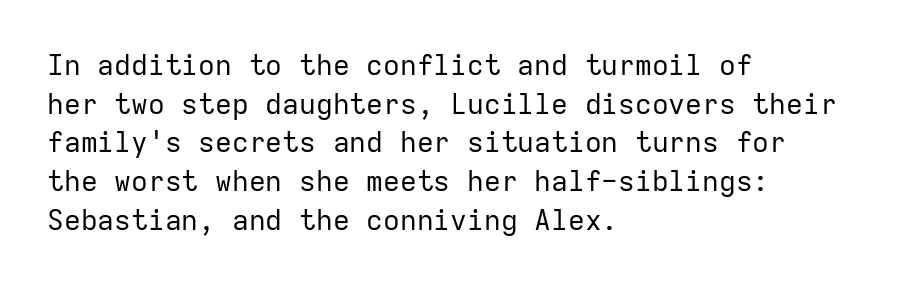
The setting favours the left margin, as ordinary paragraphs usually do. Is this a heavy cut? Hardly; it is regular or lighter. In terms of leading, this rendering sits right in the middle. Regarding serifs, this sample does without them. Designer's note — italics off, roman on.
